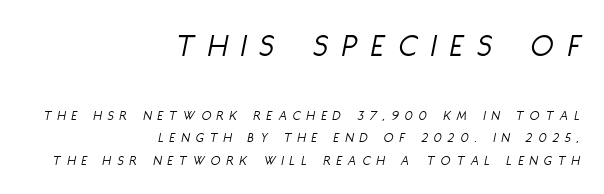
Which chunk is bigger? The first one — the top block dwarfs the bottom. Weight: regular or lighter. The glyphs are unaccompanied by any horizontal stroke below them. The gaps between neighbouring characters are conspicuously large. The passage shown is typed in a proportional face where columns would drift.
